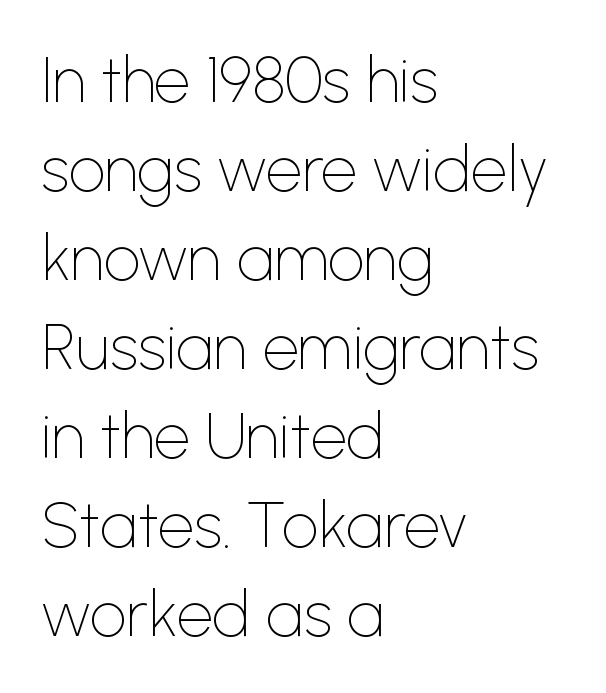
The image shows 64 px thin sans-serif type, upright; set left-aligned, normal line spacing (1.39x), normal letter spacing, not underlined; low stroke contrast and a medium x-height.
